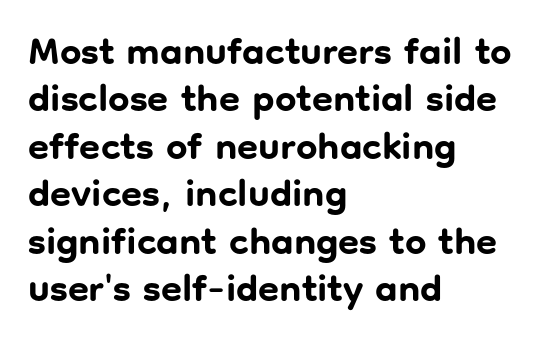
Heavy-handed strokes throughout: this text is bold. Lines of text with bare space underneath. How are the letters spaced? Ordinarily, with no added tracking. If you measured baseline to baseline, you'd find a middling distance. The letters advance in unequal steps, a hallmark of proportional type.
